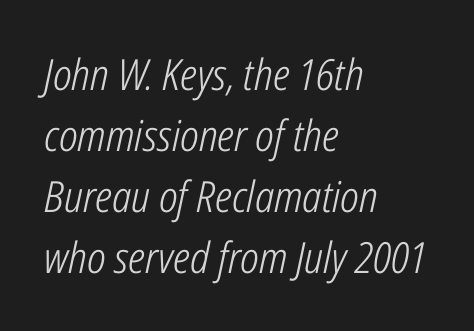
Successive baselines arrive at the customary interval. Compared with typical body copy, the letter spacing here is the same. This is oblique type, the kind used for emphasis or titles. Character widths vary here, with narrow letters taking less room than wide ones. The lines in this sample share a left origin and differ only in where they stop.
